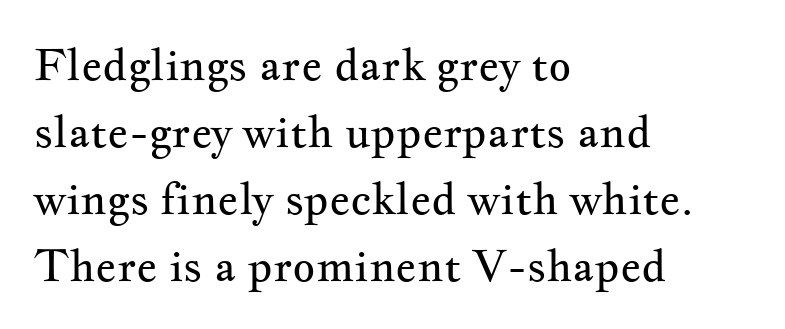
Nothing heavy about these letters — not bold at all. A typesetter would call this zero additional tracking. Normally led — the rows are evenly, conventionally spaced. The lines in this sample share a left origin and differ only in where they stop. This sample uses an upright cut, with every glyph sitting square on the baseline.
